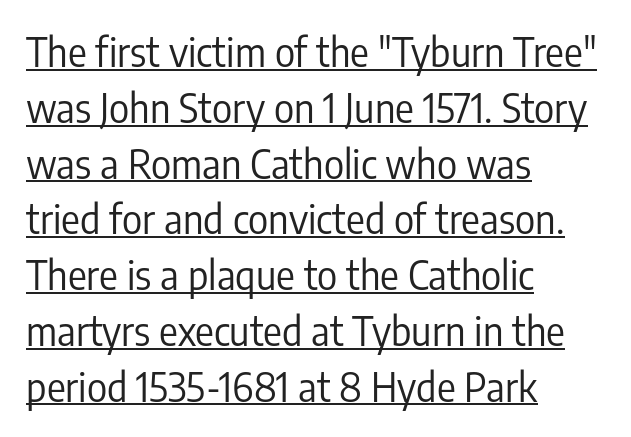
Regarding serifs, this sample does without them. Ink coverage per letter is moderate at most. You could not count columns in this text — the font is proportionally spaced. The rendering uses the underline text-decoration. The letters stand upright; this is a roman face. Is there much room between lines? A standard amount, neither cramped nor airy.
